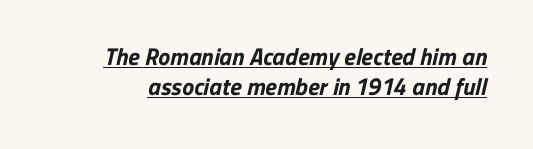
Q: Is the text bold? A: Yes.
Q: Is the text underlined? A: Yes.
Q: Is the spacing between letters normal or unusually wide? A: Normal.
Q: Is the spacing between lines tight, normal or loose? A: Normal.
